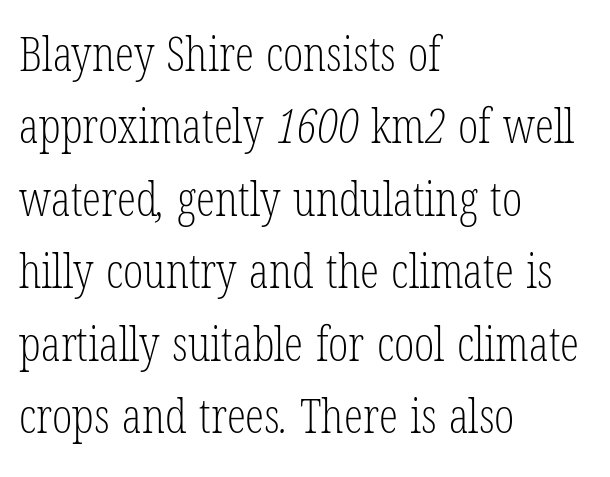
The image shows 48 px light, condensed serif type; set left-aligned, normal line spacing (1.51x), normal letter spacing, not underlined; low stroke contrast and a medium x-height.
